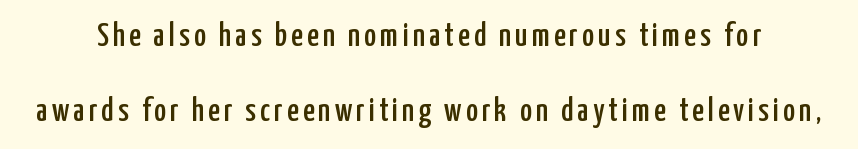
The image shows 33 px condensed sans-serif type, upright; set loose line spacing (2.27x), not underlined; low stroke contrast and a medium x-height.
